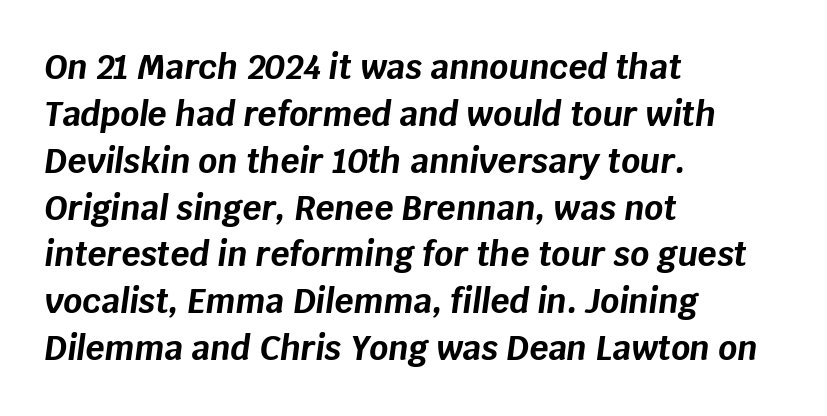
Q: Is the text bold? A: Yes.
Q: Is the text italic (slanted)? A: Yes, it leans right by about 8 degrees.
Q: Is the text underlined? A: No.
Q: How is the paragraph aligned? A: Left-aligned.
Q: Is the spacing between letters normal or unusually wide? A: Normal.
Q: Is the spacing between lines tight, normal or loose? A: Normal.
Q: Width (condensed, normal, or wide)? A: Normal.
Q: Stroke contrast? A: Low.
Q: x-height? A: Large.
Q: Monospaced? A: No.
